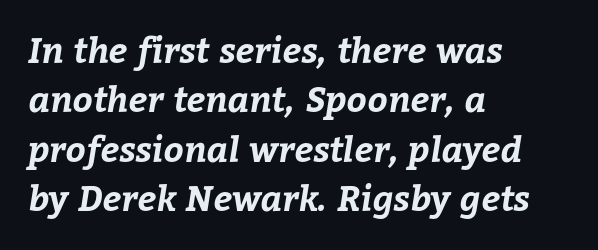
{"bold": "yes", "weight": "bold", "width": "normal", "stroke_contrast": "low", "x_height": "medium", "monospaced": "no", "underline": "no", "align": "left", "line_spacing": "normal", "line_spacing_ratio": 1.41, "letter_spacing": "normal", "letter_spacing_em": 0.0, "glyph_px": 35}
